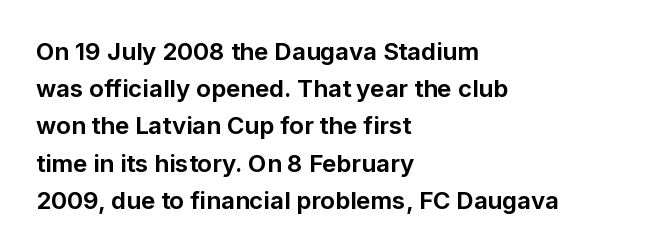
Q: Is the text bold? A: Yes.
Q: Is the text italic (slanted)? A: No, it is upright.
Q: Is the text underlined? A: No.
Q: How is the paragraph aligned? A: Left-aligned.
Q: Is the spacing between letters normal or unusually wide? A: Normal.
Q: Is the spacing between lines tight, normal or loose? A: Normal.
